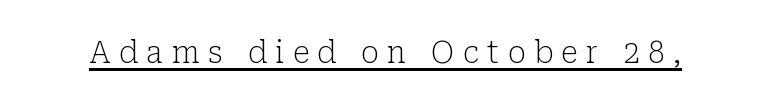
The image shows 30 px light serif type, upright; set unusually wide letter spacing (+0.28 em), underlined; low stroke contrast and a medium x-height.
